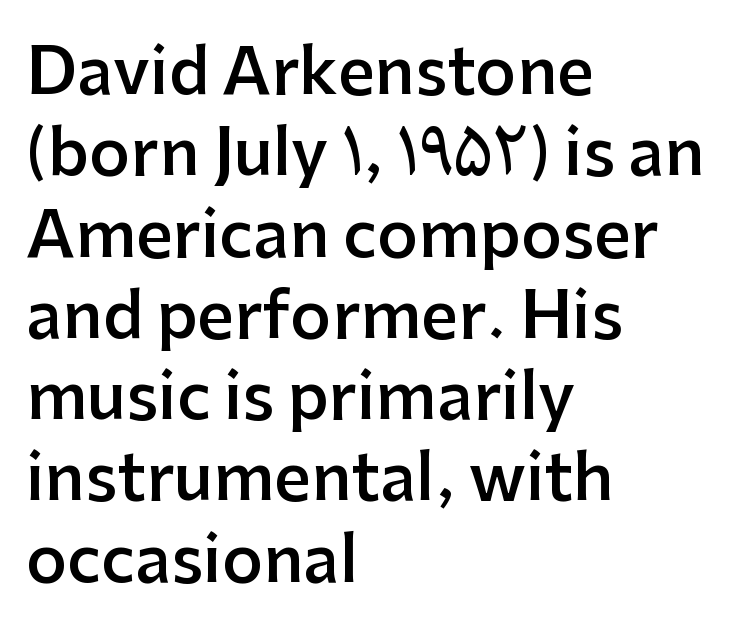
The image shows 64 px semibold sans-serif type, upright; set left-aligned, normal line spacing (1.27x), normal letter spacing, not underlined; low stroke contrast and a medium x-height.
